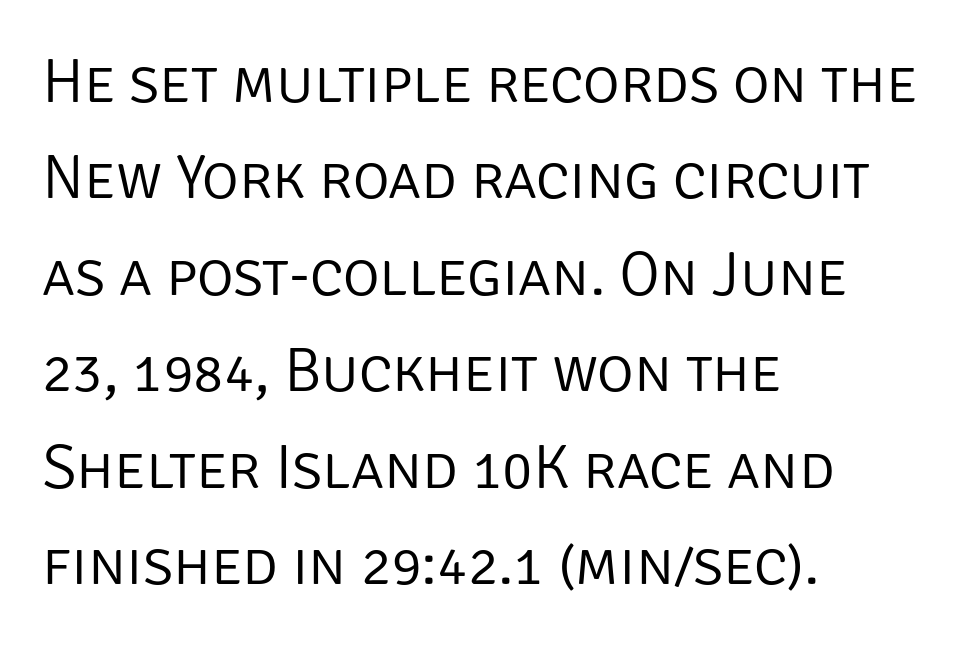
{"serif": "no", "italic": "no", "bold": "no", "weight": "light", "width": "normal", "stroke_contrast": "low", "x_height": "large", "monospaced": "no", "underline": "no", "align": "left", "line_spacing": "normal", "line_spacing_ratio": 1.53, "letter_spacing": "normal", "letter_spacing_em": 0.0, "glyph_px": 63}
